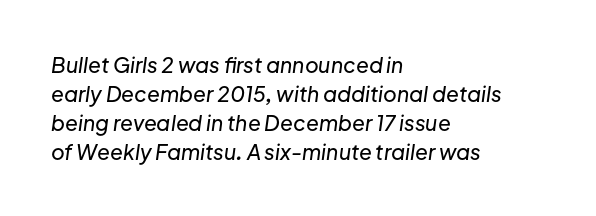
This sample uses an oblique cut, with every glyph tilted off the vertical. Every row of glyphs begins at an identical x-position on the left. How would I describe the line gaps? Plain and ordinary. Words float on clear page, feet unadorned. The letterforms sit shoulder to shoulder at normal distance.
